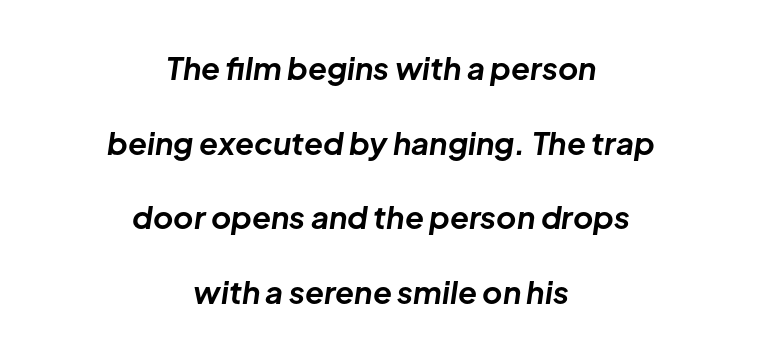
Q: Is the text bold? A: Yes.
Q: Is the text italic (slanted)? A: Yes, it leans right by about 8 degrees.
Q: Is the text underlined? A: No.
Q: How is the paragraph aligned? A: Centered.
Q: Is the spacing between letters normal or unusually wide? A: Normal.
Q: Is the spacing between lines tight, normal or loose? A: Loose.
Q: Width (condensed, normal, or wide)? A: Normal.
Q: Stroke contrast? A: Low.
Q: x-height? A: Medium.
Q: Monospaced? A: No.
